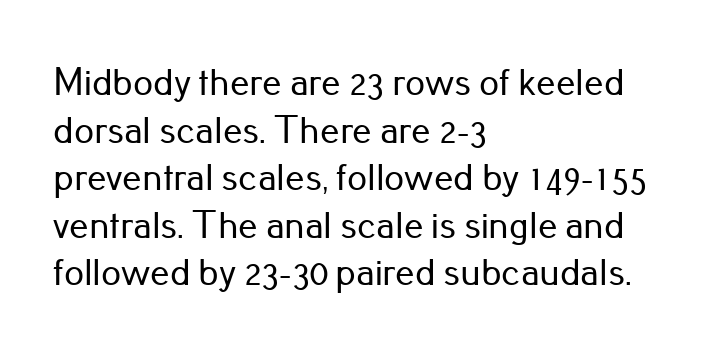
{"serif": "no", "italic": "no", "width": "normal", "stroke_contrast": "low", "x_height": "small", "monospaced": "no", "underline": "no", "align": "left", "line_spacing_ratio": 1.22, "letter_spacing": "normal", "letter_spacing_em": 0.0, "glyph_px": 39}
